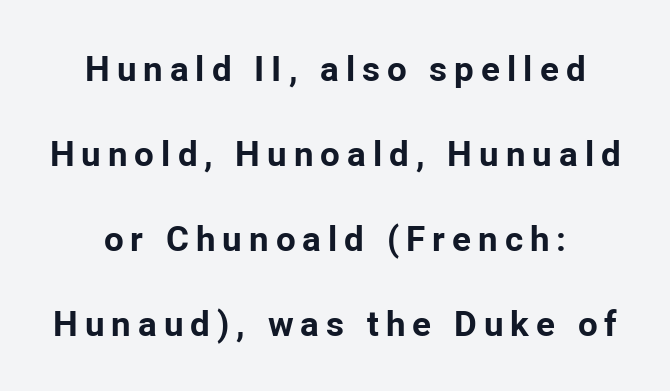
The image shows 35 px bold sans-serif type, upright; set loose line spacing (2.43x), unusually wide letter spacing (+0.2 em), not underlined; low stroke contrast and a medium x-height.
